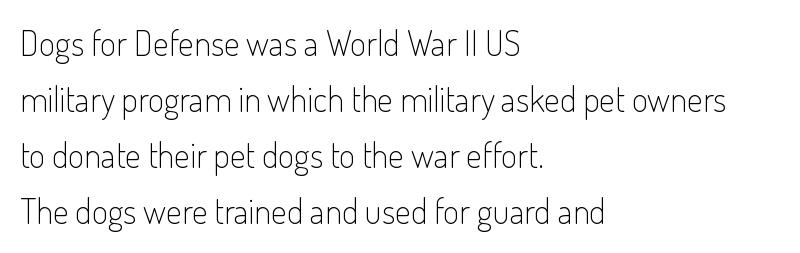
{"serif": "no", "italic": "no", "bold": "no", "weight": "light", "width": "condensed", "stroke_contrast": "low", "x_height": "small", "monospaced": "no", "underline": "no", "align": "left", "line_spacing": "normal", "line_spacing_ratio": 1.6, "letter_spacing": "normal", "letter_spacing_em": 0.0, "glyph_px": 35}
